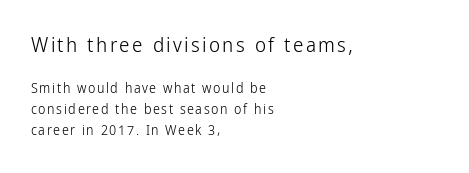
Compared with a typical body face, this is equally light or lighter still. The string is rendered with underlining switched off. Notice how descenders clear the ascenders below comfortably — that's standard leading. It's the straight-up-and-down kind of type. Short and long lines alike share a common starting point at left.
